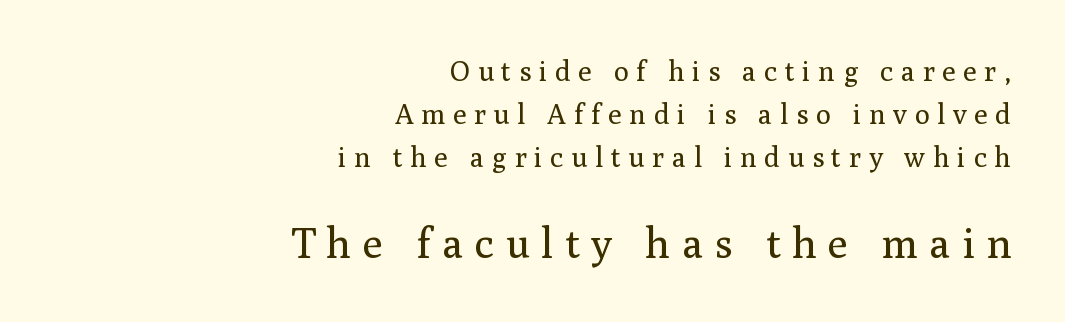
{"serif": "yes", "italic": "no", "bold": "no", "weight": "regular", "width": "normal", "stroke_contrast": "medium", "x_height": "medium", "monospaced": "no", "underline": "no", "align": "right", "line_spacing": "normal", "line_spacing_ratio": 1.54, "letter_spacing": "wide", "letter_spacing_em": 0.27, "larger_block": "second", "size_ratio": 1.5, "glyph_px": 42}
